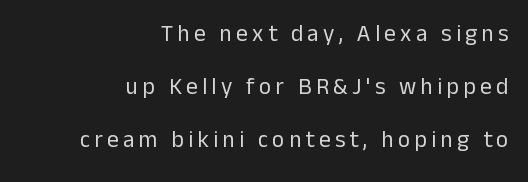
A light-to-regular cut is what we see here. Descenders hang freely into open space. Horizontally, the lines are justified to the trailing edge only. Rows of type keep a wide berth in the vertical direction. The specimen reads as upright at a glance.
